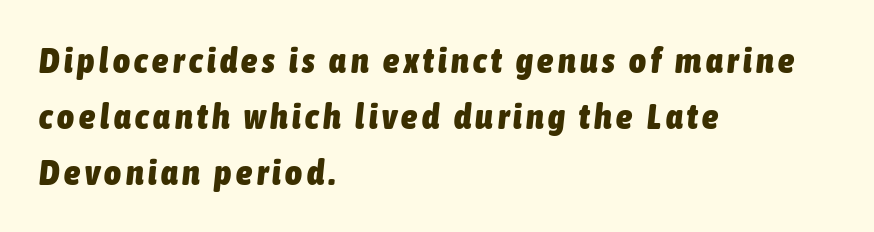
{"italic": "yes", "lean": "right", "slant_degrees": 6, "bold": "yes", "weight": "heavy", "width": "condensed", "stroke_contrast": "low", "x_height": "medium", "monospaced": "no", "underline": "no", "align": "left", "line_spacing": "normal", "line_spacing_ratio": 1.55, "glyph_px": 36}
